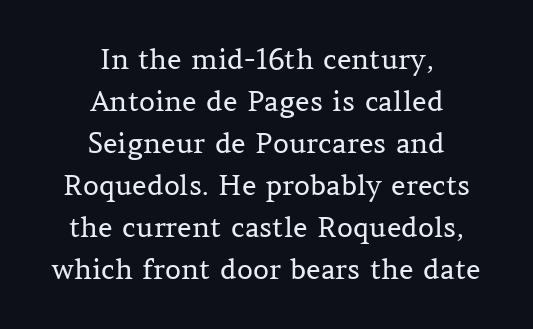
{"serif": "yes", "italic": "no", "bold": "no", "weight": "regular", "width": "normal", "stroke_contrast": "medium", "x_height": "medium", "monospaced": "no", "underline": "no", "align": "center", "line_spacing": "normal", "line_spacing_ratio": 1.5, "letter_spacing": "normal", "letter_spacing_em": 0.0, "glyph_px": 28}
